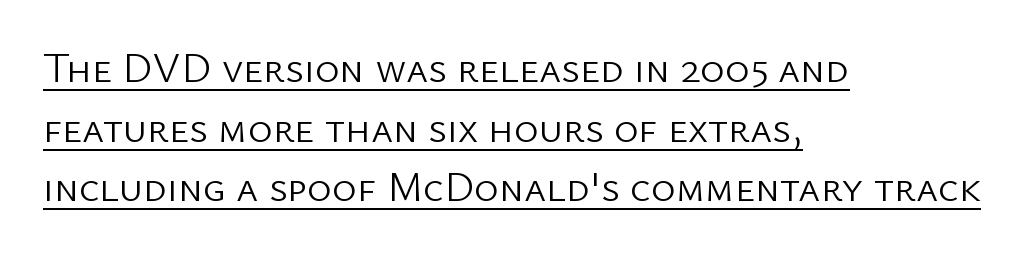
Summary of vertical rhythm: regular, with standard interline spacing. Default kerning and tracking; the words read as compact shapes. The ragged edge is on the right, which tells us the setting is flush left. A roman cut, with each character standing at attention. The face looks like a standard text weight, possibly lighter.
